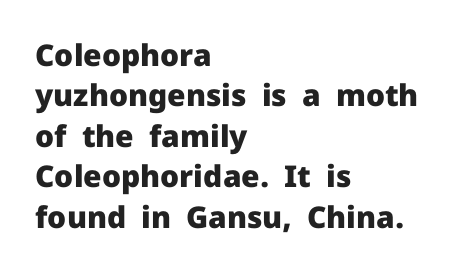
{"serif": "no", "italic": "no", "bold": "yes", "weight": "heavy", "width": "normal", "stroke_contrast": "low", "x_height": "medium", "monospaced": "no", "underline": "no", "align": "left", "line_spacing": "normal", "line_spacing_ratio": 1.35, "letter_spacing": "normal", "letter_spacing_em": 0.0, "glyph_px": 30}
